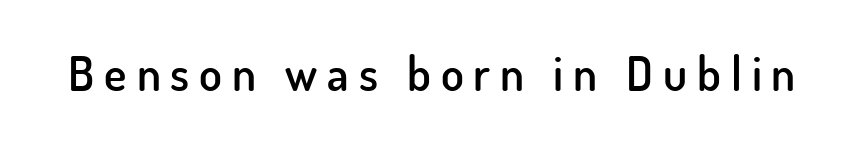
The image shows 47 px semibold sans-serif type, upright; set unusually wide letter spacing (+0.21 em), not underlined; low stroke contrast and a small x-height.
